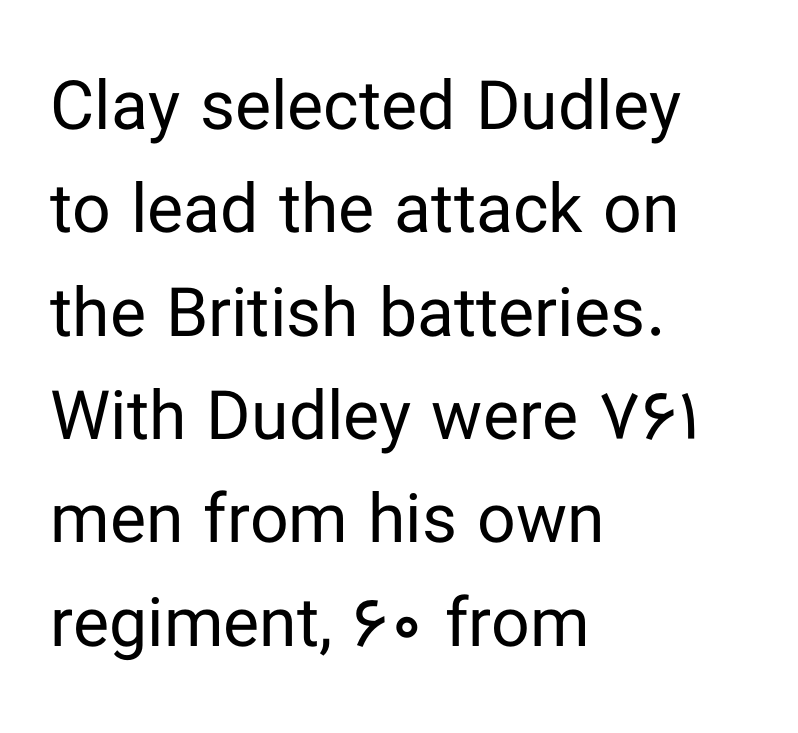
The image shows 68 px regular-weight sans-serif type, upright; set left-aligned, normal line spacing (1.52x), normal letter spacing, not underlined; low stroke contrast and a medium x-height.
